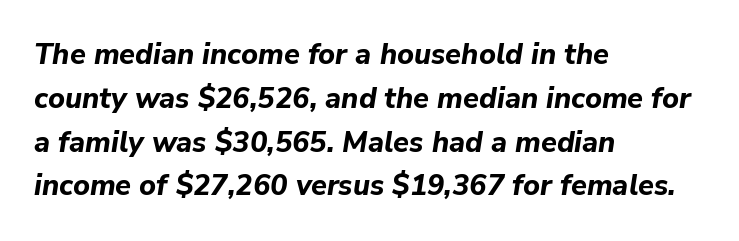
The designer left line spacing at the default. Looks like regular typesetting: each glyph gets only the width it needs. Characters follow at the spacing the type designer built in. The text carries the slant typical of an italic or oblique font. The space directly below the letters is spotless. The face used here has the dense, thick strokes of a bold.
